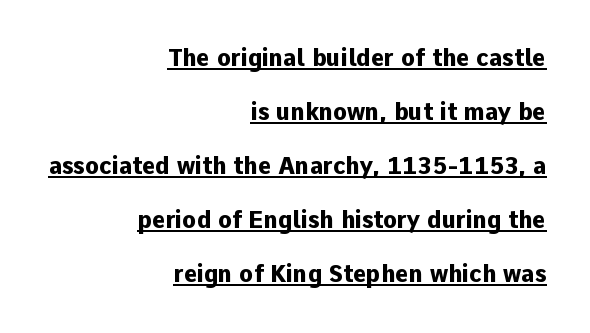
Reading down the column, the eye jumps a long way to each next line. This is the regular roman posture of the typeface. This is underlined copy, the kind a proofreader might mark for attention. The rendering uses a bold face; every stroke is thick and dark. Nothing unusual about the tracking: characters are spaced as the font intends. In CSS terms this would be text-align: right.
